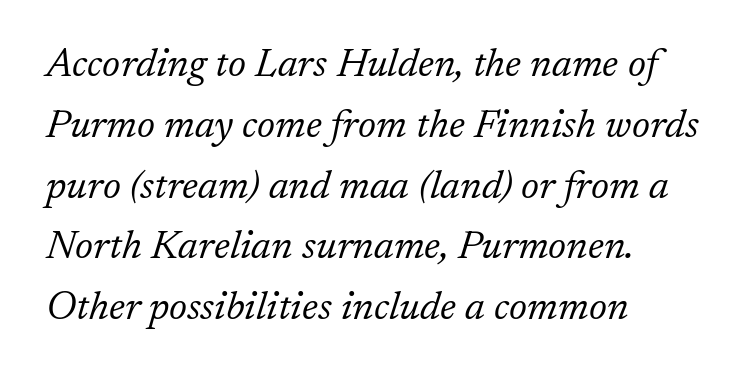
Q: Is the text bold? A: No.
Q: Is the text italic (slanted)? A: Yes, it leans right by about 17 degrees.
Q: Is the typeface a serif or a sans-serif typeface? A: Serif.
Q: Is the text underlined? A: No.
Q: How is the paragraph aligned? A: Left-aligned.
Q: Is the spacing between letters normal or unusually wide? A: Normal.
Q: Is the spacing between lines tight, normal or loose? A: Normal.
Q: Width (condensed, normal, or wide)? A: Normal.
Q: Stroke contrast? A: Low.
Q: x-height? A: Medium.
Q: Monospaced? A: No.
